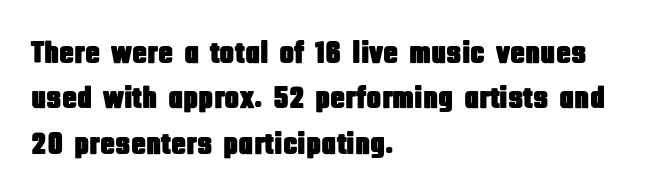
Q: Is the text italic (slanted)? A: No, it is upright.
Q: Is the typeface a serif or a sans-serif typeface? A: Sans-serif.
Q: Is the text underlined? A: No.
Q: How is the paragraph aligned? A: Left-aligned.
Q: Is the spacing between letters normal or unusually wide? A: Normal.
Q: Is the spacing between lines tight, normal or loose? A: Normal.
Q: Width (condensed, normal, or wide)? A: Condensed.
Q: Stroke contrast? A: Low.
Q: x-height? A: Large.
Q: Monospaced? A: No.
